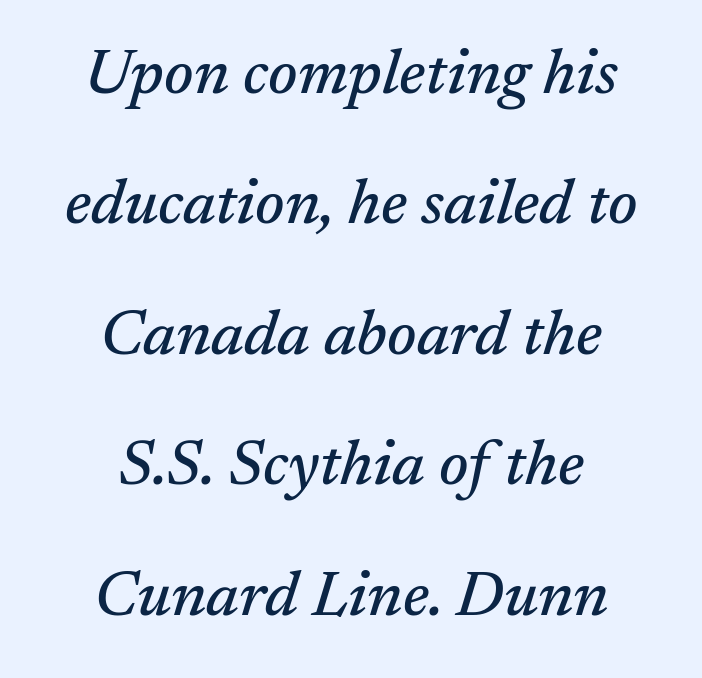
The passage shown is not underscored anywhere. Here the glyphs are tracked normally, forming tight word shapes. The face used here has a pronounced slope to its letters. To sum up the face: it has serifs.
